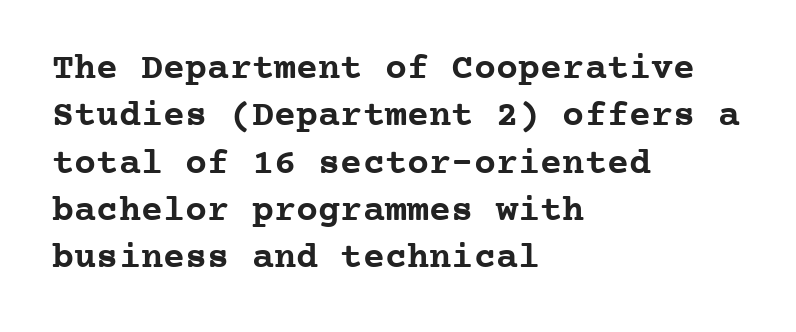
{"serif": "yes", "italic": "no", "bold": "yes", "weight": "semibold", "width": "normal", "stroke_contrast": "low", "x_height": "medium", "monospaced": "yes", "underline": "no", "align": "left", "line_spacing": "normal", "line_spacing_ratio": 1.28, "letter_spacing": "normal", "letter_spacing_em": 0.0, "glyph_px": 37}
